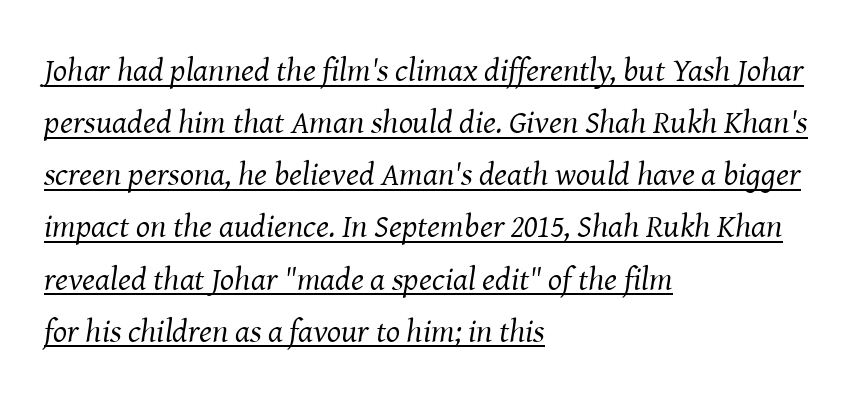
Q: Is the text bold? A: No.
Q: Is the text italic (slanted)? A: Yes, it leans right by about 8 degrees.
Q: Is the typeface a serif or a sans-serif typeface? A: Serif.
Q: Is the text underlined? A: Yes.
Q: How is the paragraph aligned? A: Left-aligned.
Q: Is the spacing between letters normal or unusually wide? A: Normal.
Q: Is the spacing between lines tight, normal or loose? A: Normal.
Q: Width (condensed, normal, or wide)? A: Normal.
Q: Stroke contrast? A: Medium.
Q: x-height? A: Medium.
Q: Monospaced? A: No.
